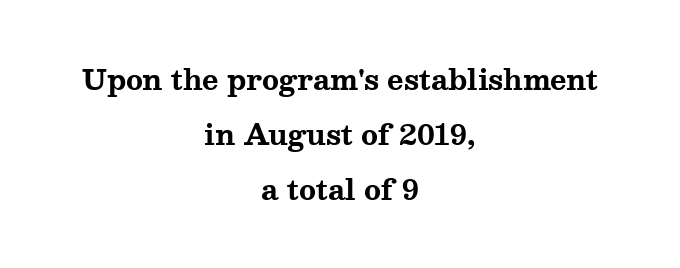
These lines are composed in type with serifs. It's the straight-up-and-down kind of type. Character widths vary here, with narrow letters taking less room than wide ones. Airy leading. Leftover space on each line is divided equally before and after the words. Inter-character spacing is left at the font's built-in metrics.
